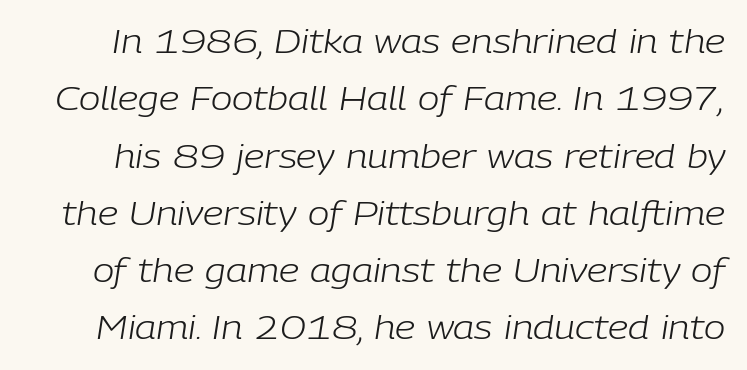
The image shows 32 px light type, italic (leaning right); set line spacing 1.79x, normal letter spacing, not underlined; low stroke contrast and a medium x-height.
